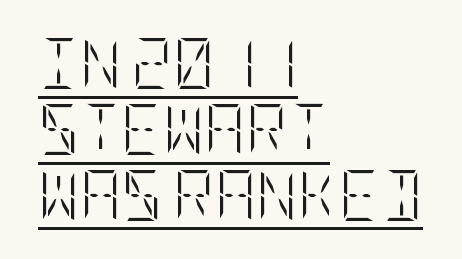
The image shows 51 px light, condensed type, upright; set left-aligned, normal line spacing (1.29x), normal letter spacing, underlined; low stroke contrast and a large x-height.
